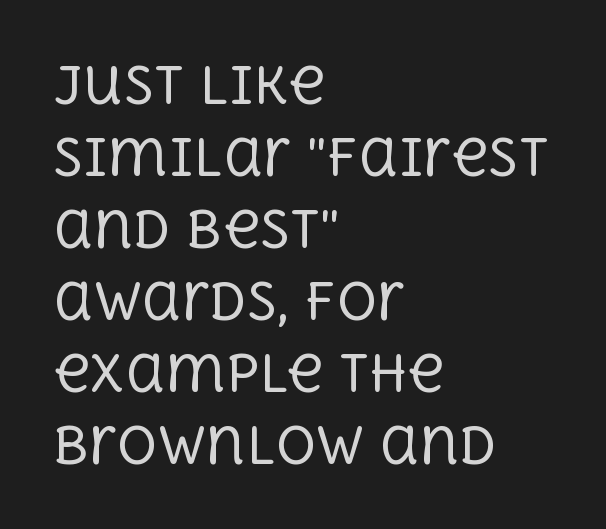
{"serif": "yes", "italic": "no", "bold": "no", "weight": "regular", "width": "normal", "x_height": "large", "monospaced": "no", "underline": "no", "align": "left", "line_spacing": "normal", "line_spacing_ratio": 1.44, "letter_spacing": "normal", "letter_spacing_em": 0.0, "glyph_px": 50}
